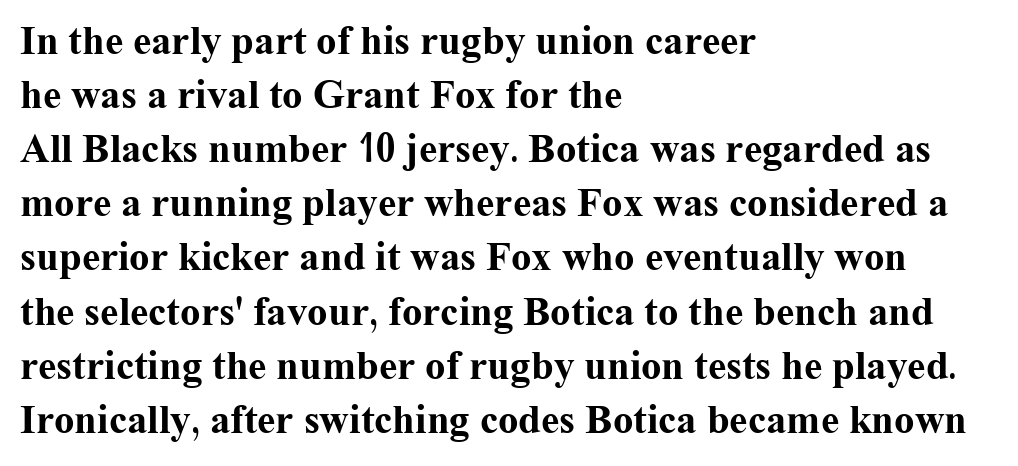
The image shows 41 px bold serif type, upright; set left-aligned, normal line spacing (1.32x), normal letter spacing, not underlined; medium stroke contrast and a medium x-height.
